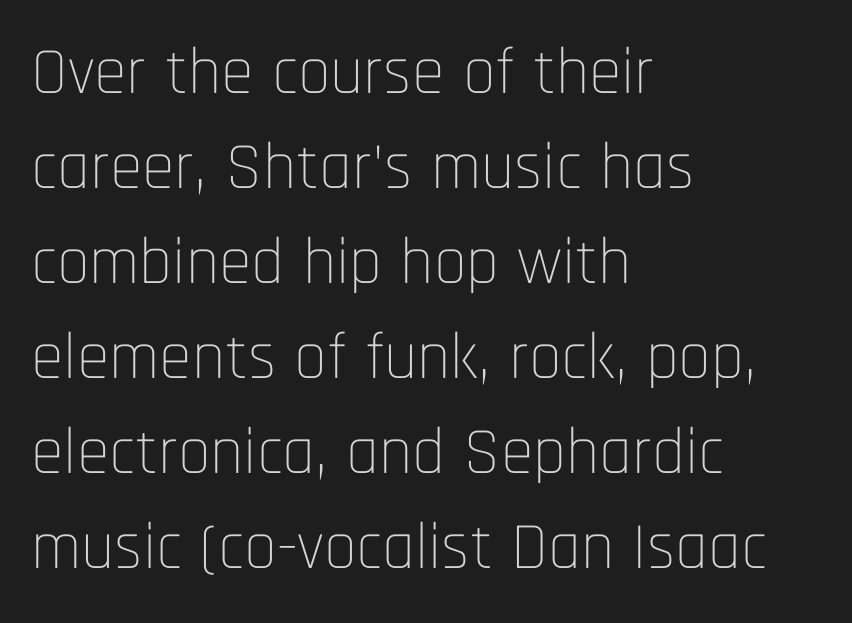
Compared with a centered layout, this one pins lines to the left instead. Compared with typical body copy, the letter spacing here is the same. In terms of posture, this sample is upright. Descenders are the only things crossing below the line. The leading is moderate, giving the passage an even texture. The letters look calm and open, with moderate or lighter stems.
